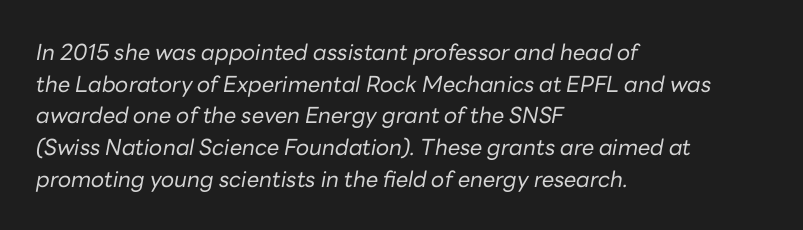
A classic flush-left, rag-right setting is used for this passage. Whoever set this chose a conventional vertical rhythm. Check under the words: just untouched page. This is oblique type, the kind used for emphasis or titles.
